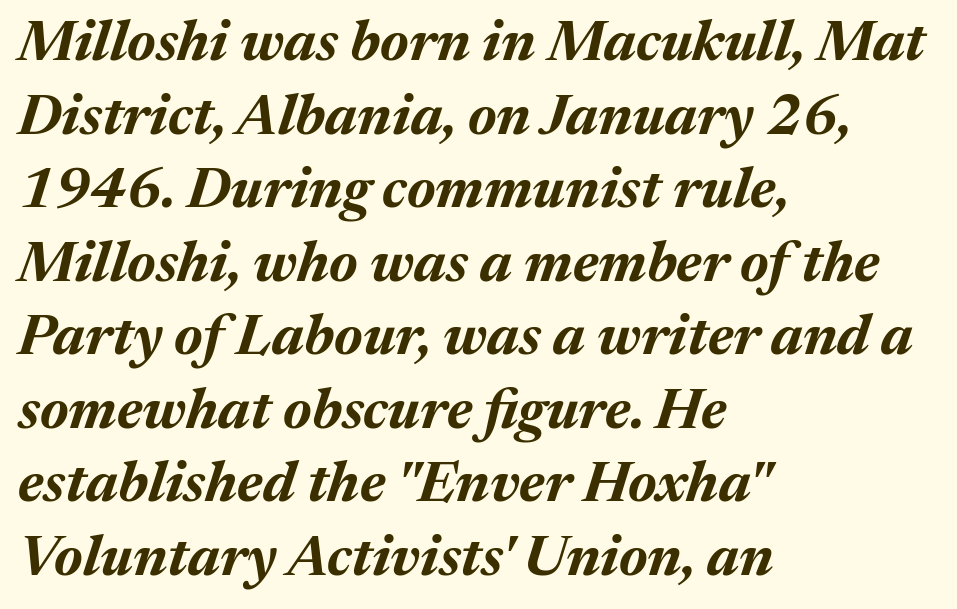
Q: Is the text bold? A: Yes.
Q: Is the text italic (slanted)? A: Yes, it leans right by about 17 degrees.
Q: Is the text underlined? A: No.
Q: How is the paragraph aligned? A: Left-aligned.
Q: Is the spacing between letters normal or unusually wide? A: Normal.
Q: Is the spacing between lines tight, normal or loose? A: Normal.
Q: Width (condensed, normal, or wide)? A: Normal.
Q: Stroke contrast? A: Medium.
Q: x-height? A: Medium.
Q: Monospaced? A: No.
